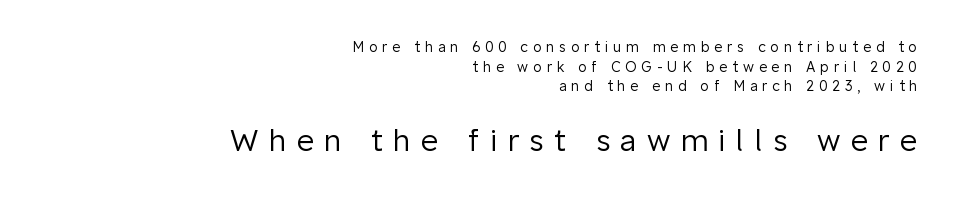
A typesetter would label this face a sans. This sample has the flowing, uneven cadence of proportional lettering. All the whitespace from short lines collects on the left. The later block is typeset at a bigger size than the earlier block. Regarding leading, the lines here are spaced in the standard way. Posture: vertical.
